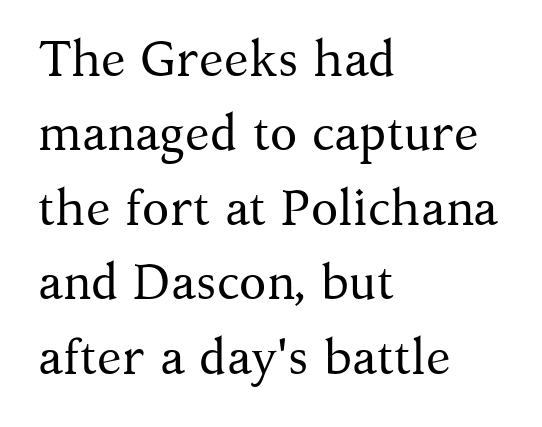
{"serif": "yes", "italic": "no", "bold": "no", "weight": "regular", "width": "normal", "stroke_contrast": "medium", "x_height": "medium", "monospaced": "no", "underline": "no", "align": "left", "line_spacing": "normal", "line_spacing_ratio": 1.49, "letter_spacing": "normal", "letter_spacing_em": 0.0, "glyph_px": 50}
